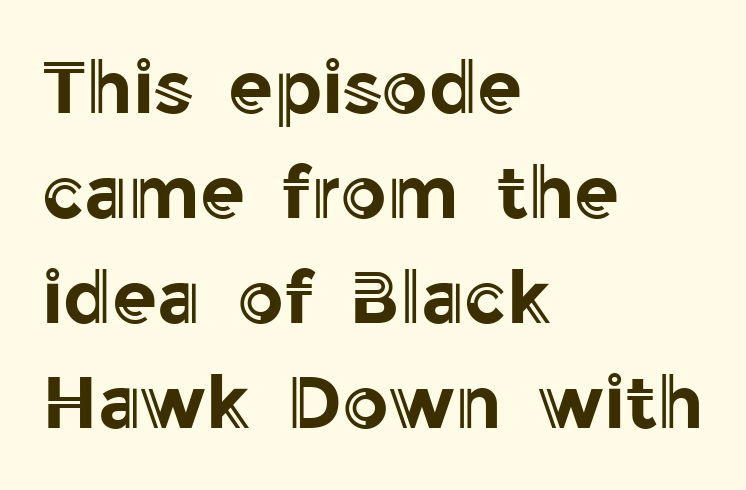
Character widths vary here, with narrow letters taking less room than wide ones. Lines of text with bare space underneath. What's the leading like? Ordinary, nothing unusual. The horizontal fit of the characters is conventional and even. Horizontal alignment here is leftward, the default for most running prose.
